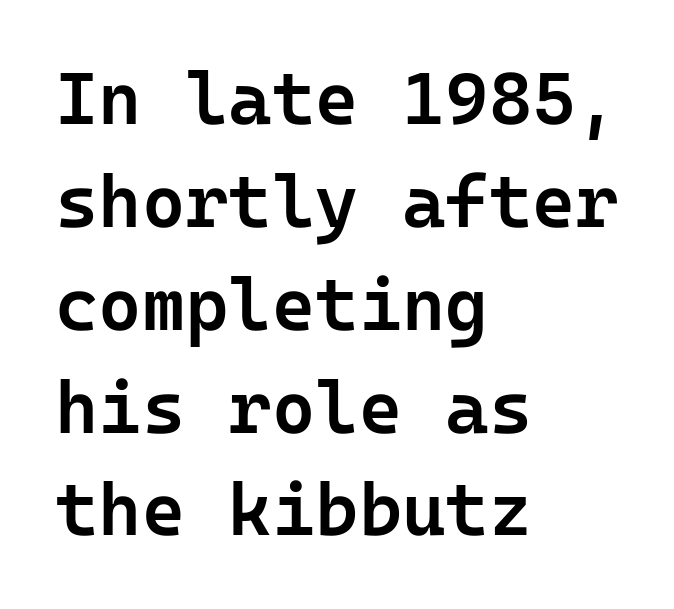
Layout note: lines flush left. Tracking here is standard; glyphs follow each other at the usual distance. Underline: absent. Posture: upright roman. Each glyph is drawn with semibold strokes, heavier than normal yet not fully bold. Evenly set lines give the paragraph a standard silhouette.
